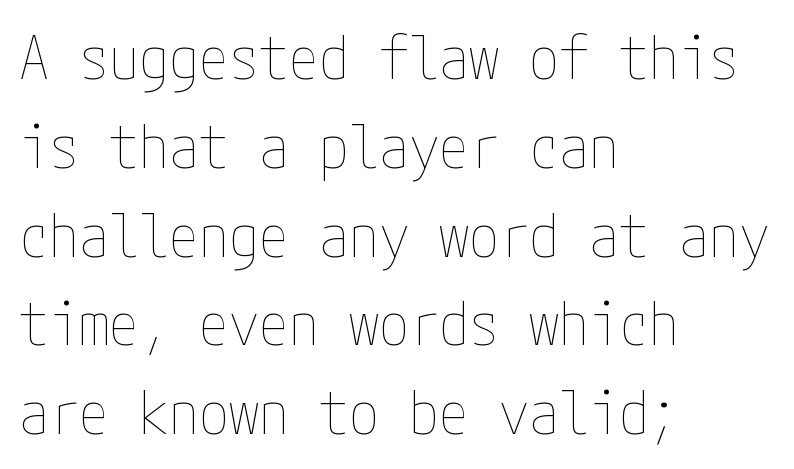
Q: Is the text bold? A: No.
Q: Is the text italic (slanted)? A: No, it is upright.
Q: Is the text underlined? A: No.
Q: How is the paragraph aligned? A: Left-aligned.
Q: Is the spacing between letters normal or unusually wide? A: Normal.
Q: Is the spacing between lines tight, normal or loose? A: Normal.
Q: Width (condensed, normal, or wide)? A: Condensed.
Q: Stroke contrast? A: Low.
Q: x-height? A: Medium.
